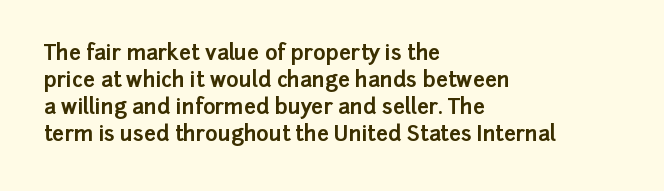
Which margin do the lines hug? The left one — the right edge is uneven. The foot of each line stays bare and open. Strokes here are thick enough to call this a true bold. Does the lettering tilt? It doesn't — this is upright. You could call the tracking neutral — neither tight nor loose. Interline gaps are of average width in this sample.
